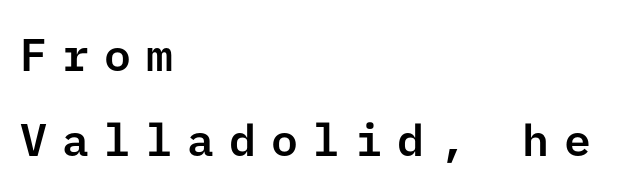
{"serif": "no", "italic": "no", "width": "normal", "stroke_contrast": "low", "x_height": "medium", "underline": "no", "align": "left", "line_spacing_ratio": 1.89, "letter_spacing": "wide", "letter_spacing_em": 0.33, "glyph_px": 45}
